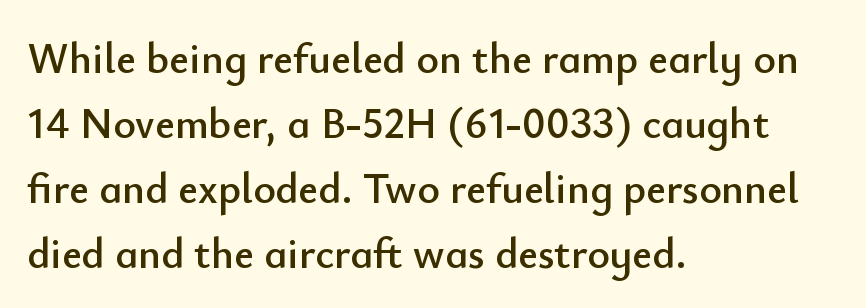
Alignment: flush left. Letter spacing: default. The space directly below the letters is spotless. Typographically, this falls in the sans-serif category. Unlike italic type, these characters show no tilt at all. Is this a fixed-width face? No — the glyphs have proportional, varying widths.
